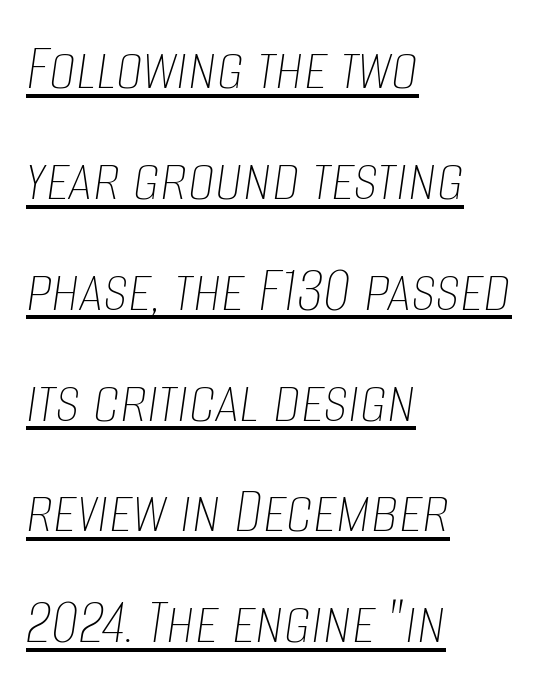
The image shows 68 px thin, condensed type, italic (leaning right); set left-aligned, normal line spacing (1.63x), normal letter spacing, underlined; low stroke contrast and a large x-height.
